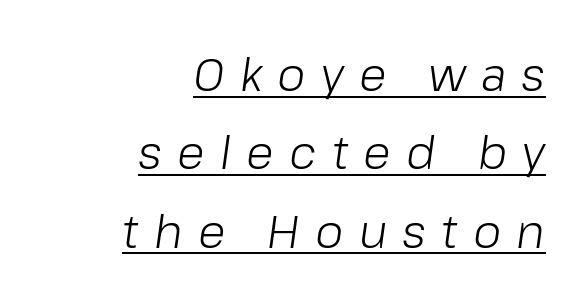
{"italic": "yes", "lean": "right", "slant_degrees": 8, "bold": "no", "weight": "light", "width": "normal", "stroke_contrast": "low", "x_height": "medium", "monospaced": "no", "underline": "yes", "align": "right", "line_spacing_ratio": 1.74, "letter_spacing": "wide", "letter_spacing_em": 0.34, "glyph_px": 45}
